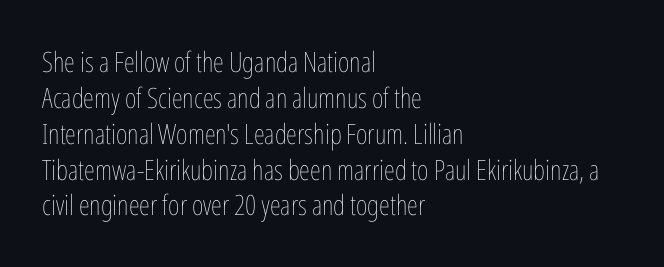
The image shows 28 px thin, condensed type, upright; set left-aligned, normal line spacing (1.28x), normal letter spacing, not underlined; low stroke contrast and a medium x-height.
